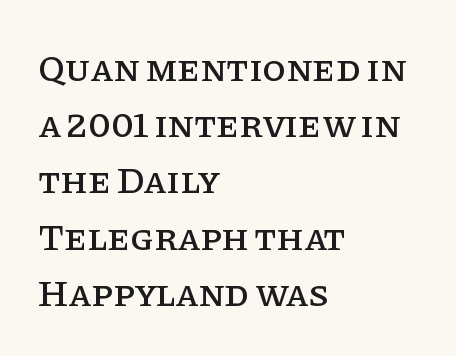
The image shows 38 px serif type, upright; set left-aligned, normal line spacing (1.48x), normal letter spacing, not underlined; low stroke contrast and a large x-height.
